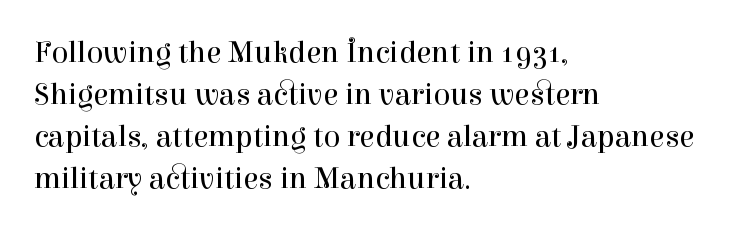
Character widths vary here, with narrow letters taking less room than wide ones. Compared with a typical body face, this is equally light or lighter still. Line beginnings align vertically; line endings do not. Small tapered or slab feet sit at the stroke ends, so this counts as serif. The rendering keeps characters at their native spacing. The space between consecutive lines is moderate.
